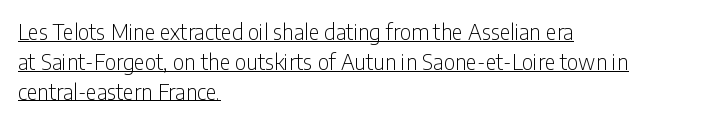
Q: Is the text bold? A: No.
Q: Is the text italic (slanted)? A: No, it is upright.
Q: Is the text underlined? A: Yes.
Q: How is the paragraph aligned? A: Left-aligned.
Q: Is the spacing between letters normal or unusually wide? A: Normal.
Q: Is the spacing between lines tight, normal or loose? A: Normal.
